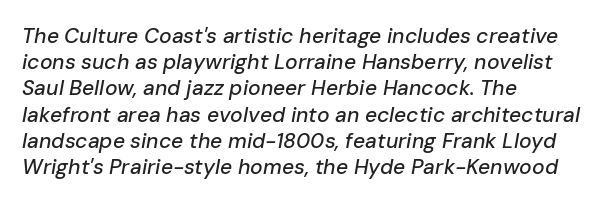
Q: Is the text italic (slanted)? A: Yes, it leans right by about 10 degrees.
Q: Is the text underlined? A: No.
Q: How is the paragraph aligned? A: Left-aligned.
Q: Is the spacing between letters normal or unusually wide? A: Normal.
Q: Is the spacing between lines tight, normal or loose? A: Normal.
